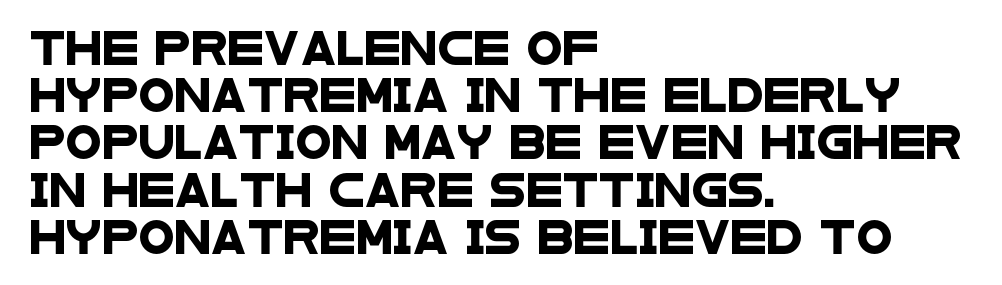
Q: Is the typeface a serif or a sans-serif typeface? A: Sans-serif.
Q: Is the text underlined? A: No.
Q: How is the paragraph aligned? A: Left-aligned.
Q: Is the spacing between letters normal or unusually wide? A: Normal.
Q: Is the spacing between lines tight, normal or loose? A: Normal.
Q: Width (condensed, normal, or wide)? A: Wide.
Q: Stroke contrast? A: Low.
Q: x-height? A: Large.
Q: Monospaced? A: No.
